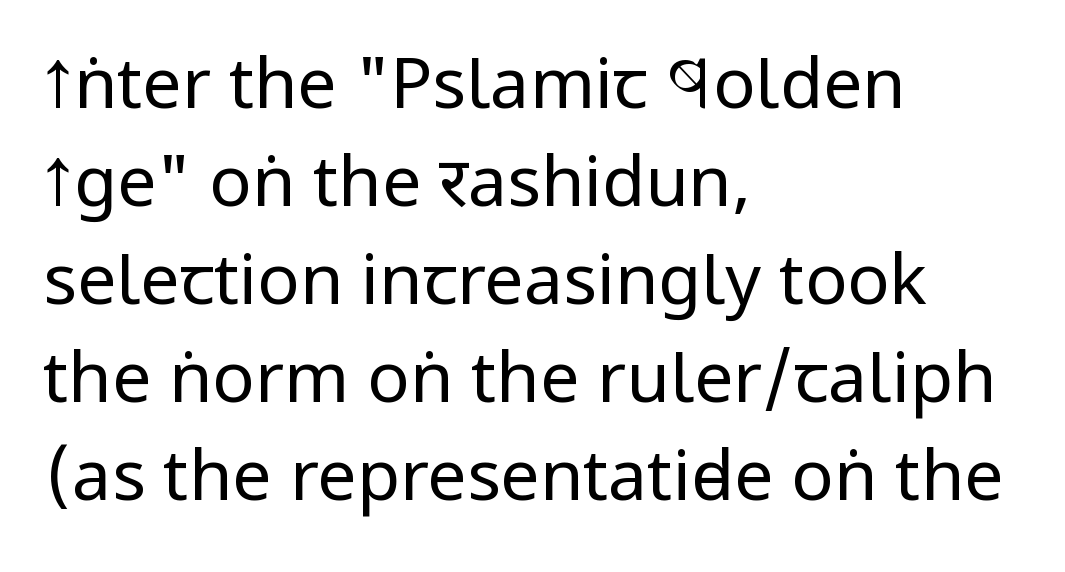
{"serif": "no", "italic": "no", "bold": "no", "weight": "regular", "width": "condensed", "stroke_contrast": "low", "x_height": "large", "monospaced": "no", "underline": "no", "align": "left", "line_spacing": "normal", "line_spacing_ratio": 1.4, "letter_spacing": "normal", "letter_spacing_em": 0.0, "glyph_px": 70}
